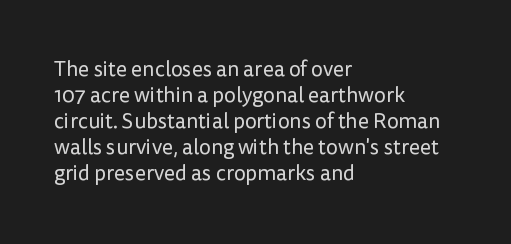
The image shows 21 px text type, upright; set left-aligned, line spacing 1.24x, normal letter spacing, not underlined.
